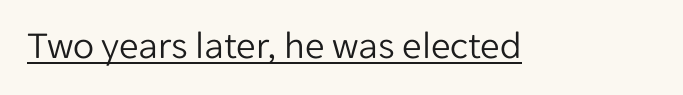
Q: Is the text bold? A: No.
Q: Is the text italic (slanted)? A: No, it is upright.
Q: Is the typeface a serif or a sans-serif typeface? A: Sans-serif.
Q: Is the text underlined? A: Yes.
Q: Is the spacing between letters normal or unusually wide? A: Normal.
Q: Width (condensed, normal, or wide)? A: Normal.
Q: Stroke contrast? A: Low.
Q: x-height? A: Medium.
Q: Monospaced? A: No.
